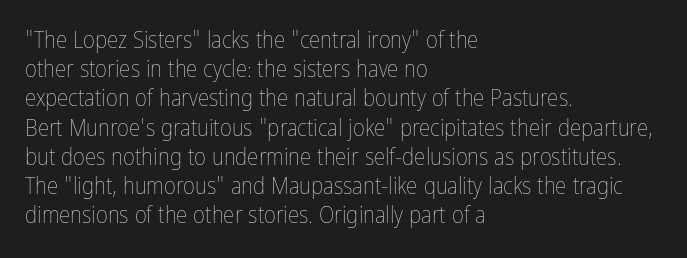
Q: Is the text bold? A: No.
Q: Is the text italic (slanted)? A: No, it is upright.
Q: Is the text underlined? A: No.
Q: How is the paragraph aligned? A: Left-aligned.
Q: Is the spacing between letters normal or unusually wide? A: Normal.
Q: Is the spacing between lines tight, normal or loose? A: Normal.
